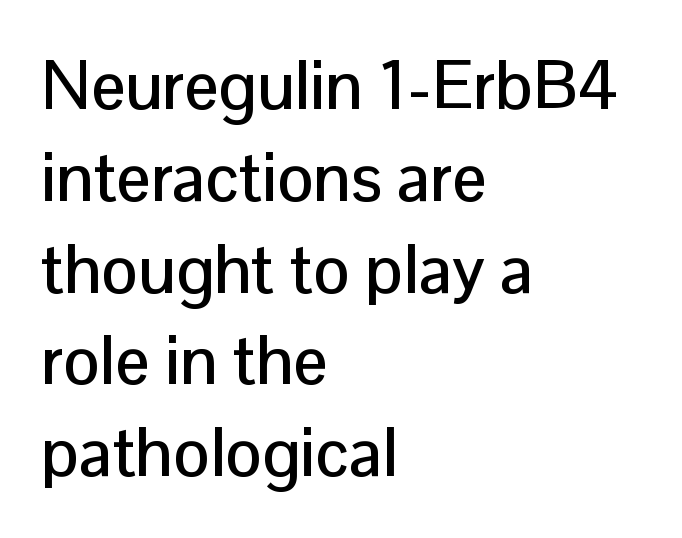
Q: Is the text italic (slanted)? A: No, it is upright.
Q: Is the typeface a serif or a sans-serif typeface? A: Sans-serif.
Q: Is the text underlined? A: No.
Q: How is the paragraph aligned? A: Left-aligned.
Q: Is the spacing between letters normal or unusually wide? A: Normal.
Q: Is the spacing between lines tight, normal or loose? A: Normal.
Q: Width (condensed, normal, or wide)? A: Normal.
Q: Stroke contrast? A: Low.
Q: x-height? A: Medium.
Q: Monospaced? A: No.
